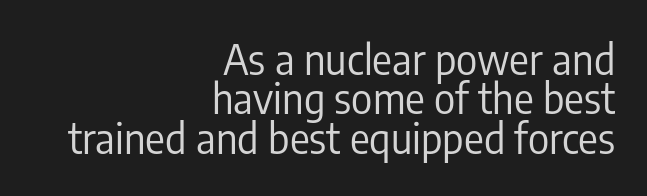
{"serif": "no", "italic": "no", "bold": "no", "weight": "regular", "width": "condensed", "stroke_contrast": "low", "x_height": "medium", "monospaced": "no", "underline": "no", "align": "right", "line_spacing": "tight", "line_spacing_ratio": 0.96, "letter_spacing": "normal", "letter_spacing_em": 0.0, "glyph_px": 41}
